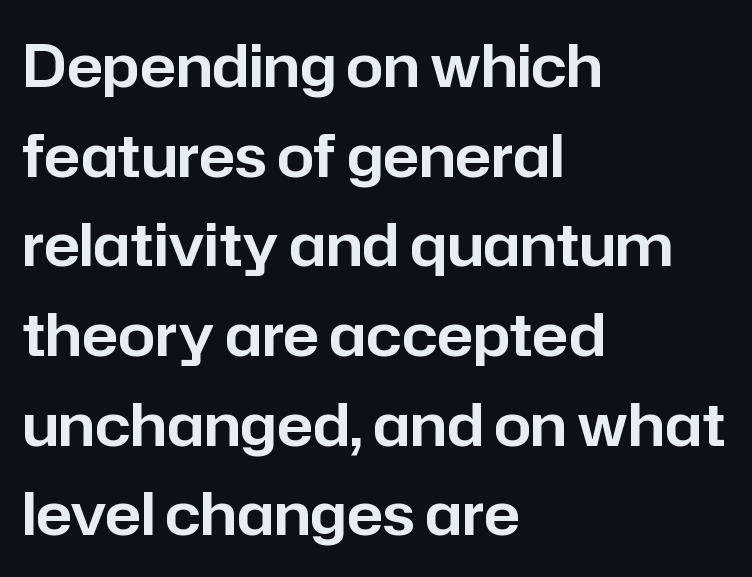
{"serif": "no", "italic": "no", "width": "normal", "stroke_contrast": "low", "x_height": "medium", "monospaced": "no", "underline": "no", "align": "left", "line_spacing": "normal", "line_spacing_ratio": 1.52, "letter_spacing": "normal", "letter_spacing_em": 0.0, "glyph_px": 59}
